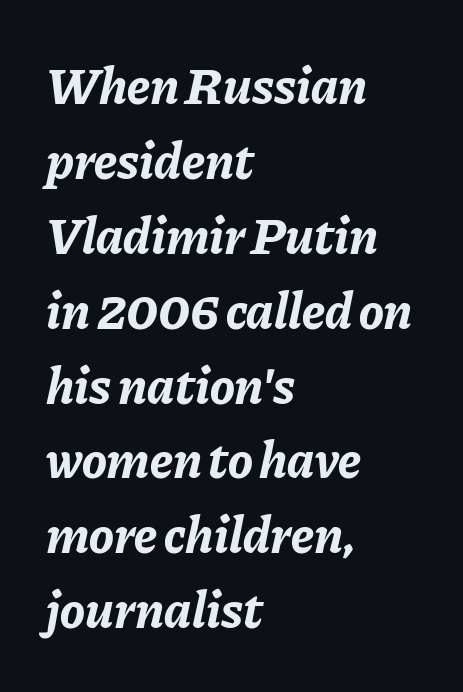
Q: Is the text bold? A: Yes.
Q: Is the text italic (slanted)? A: Yes, it leans right by about 11 degrees.
Q: Is the text underlined? A: No.
Q: How is the paragraph aligned? A: Left-aligned.
Q: Is the spacing between letters normal or unusually wide? A: Normal.
Q: Is the spacing between lines tight, normal or loose? A: Normal.
Q: Width (condensed, normal, or wide)? A: Normal.
Q: Stroke contrast? A: Low.
Q: x-height? A: Medium.
Q: Monospaced? A: No.
